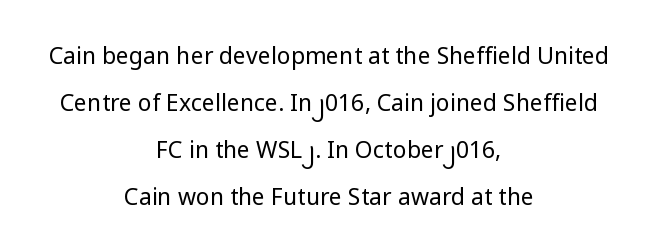
Does the leading feel generous? Absolutely, it's lavish. Honestly, the letter spacing is just normal — you wouldn't notice it. This is roman type, the default non-slanted kind. Typeset on center — no edge is straight. Rule under the text: the space is simply empty. Summary of weight: not heavy and not bold.
